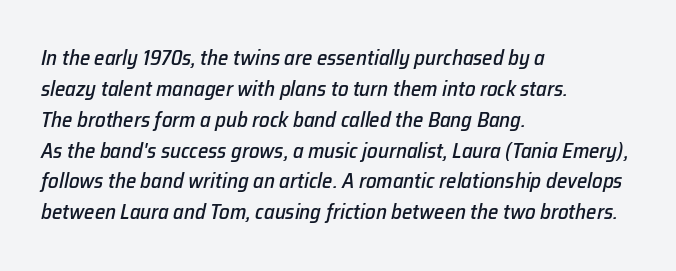
Q: Is the text italic (slanted)? A: Yes, it leans right by about 12 degrees.
Q: Is the text underlined? A: No.
Q: How is the paragraph aligned? A: Left-aligned.
Q: Is the spacing between letters normal or unusually wide? A: Normal.
Q: Is the spacing between lines tight, normal or loose? A: Normal.
